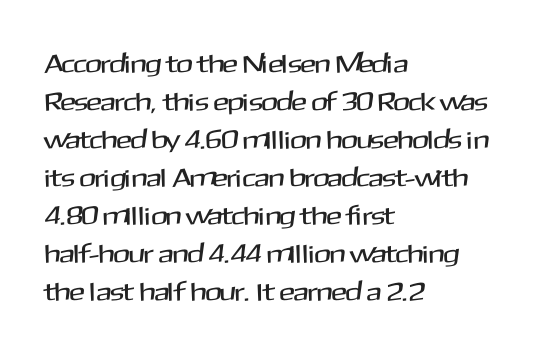
Vertical strokes here are truly vertical. Inter-character spacing is left at the font's built-in metrics. Beneath every word, the page is bare. The typesetter chose a ragged-right arrangement here. Quick note: interline space is typical.
